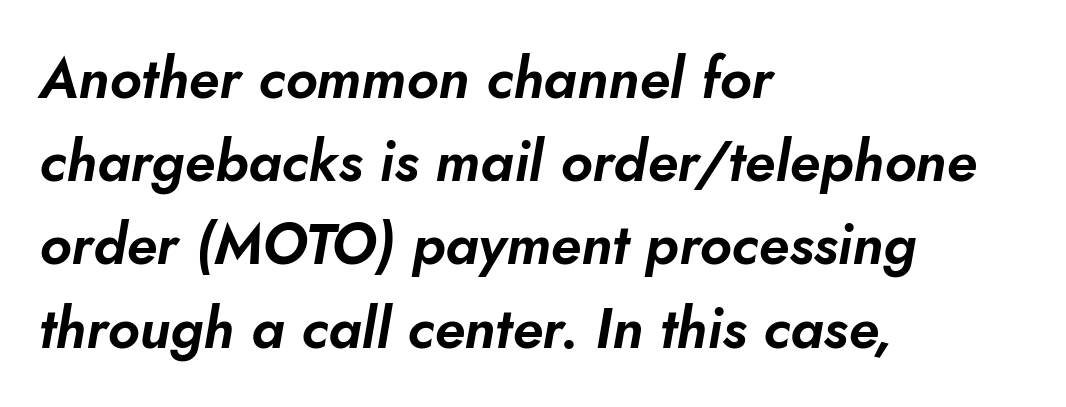
The image shows 57 px text type, italic (leaning right); set left-aligned, normal line spacing (1.46x), normal letter spacing, not underlined; low stroke contrast and a small x-height.
